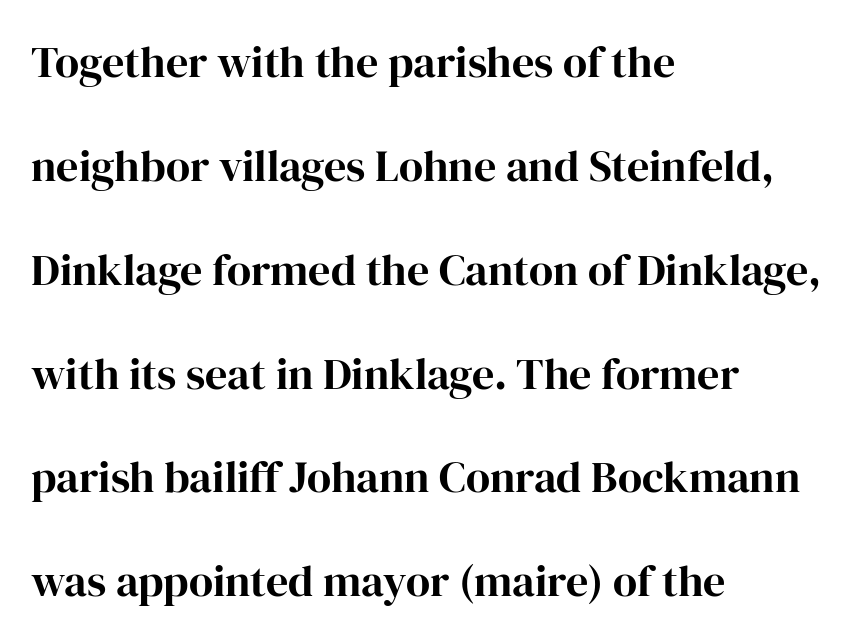
Summary of vertical rhythm: relaxed, with wide interline spacing. These lines are rendered in a variable-pitch font. Beneath every word, the page is bare. Each line starts at the same left margin while the right side varies. Default kerning and tracking; the words read as compact shapes. Little horizontal feet cap the strokes, marking this as serif type.
